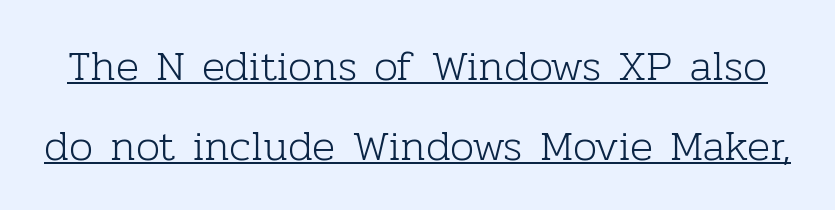
In designer terms, the underline attribute is active on this setting. Letter spacing: default. The passage shown is typed in a proportional face where columns would drift. Stroke terminals: seriffed. The typography opts for an upright posture over an oblique one. Weight class: somewhere from thin through regular.
